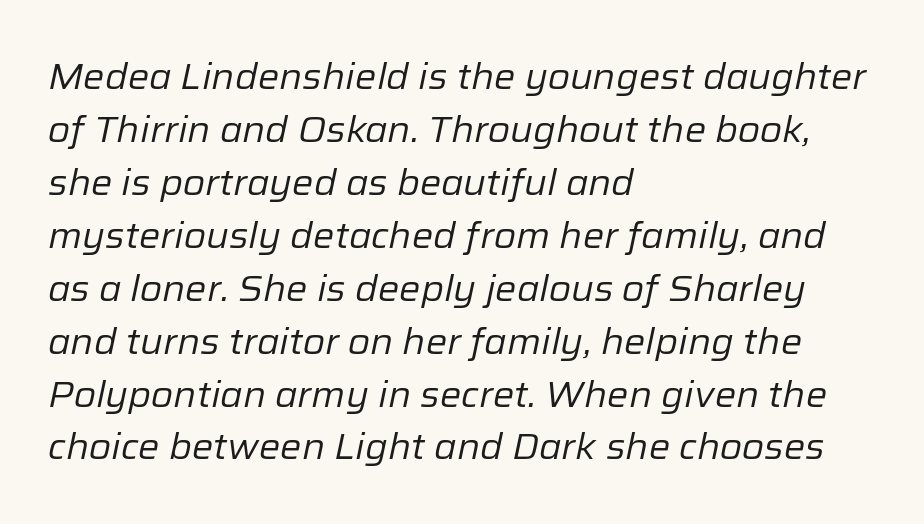
{"italic": "yes", "lean": "right", "slant_degrees": 12, "bold": "no", "weight": "regular", "width": "normal", "stroke_contrast": "low", "x_height": "medium", "monospaced": "no", "underline": "no", "align": "left", "line_spacing": "normal", "line_spacing_ratio": 1.47, "letter_spacing": "normal", "letter_spacing_em": 0.0, "glyph_px": 36}
